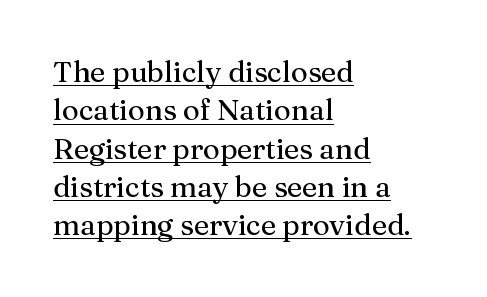
{"serif": "yes", "italic": "no", "width": "normal", "stroke_contrast": "medium", "x_height": "medium", "monospaced": "no", "underline": "yes", "align": "left", "line_spacing": "normal", "line_spacing_ratio": 1.32, "letter_spacing": "normal", "letter_spacing_em": 0.0, "glyph_px": 29}
